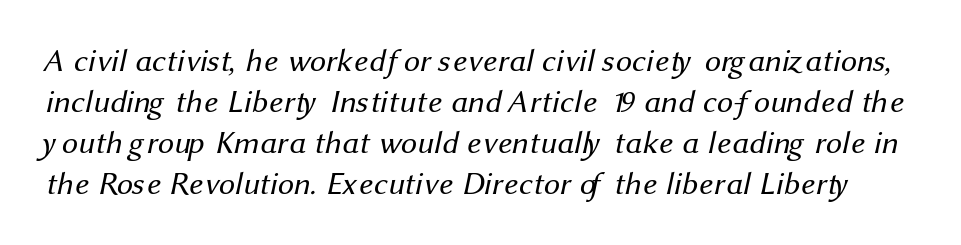
The image shows 32 px regular-weight sans-serif type; set normal line spacing (1.28x), normal letter spacing, not underlined; medium stroke contrast and a medium x-height.
